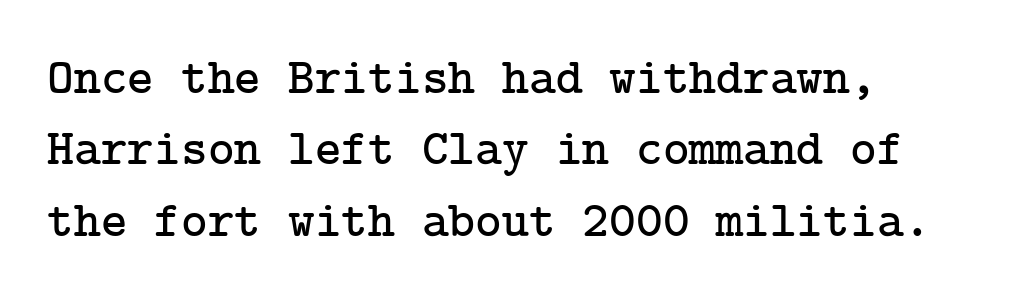
{"serif": "yes", "italic": "no", "width": "normal", "stroke_contrast": "low", "x_height": "medium", "underline": "no", "align": "left", "line_spacing": "normal", "line_spacing_ratio": 1.4, "letter_spacing": "normal", "letter_spacing_em": 0.0, "glyph_px": 51}
